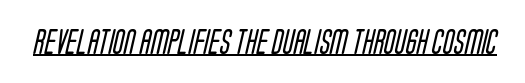
The image shows 25 px text type; set normal letter spacing, underlined.
